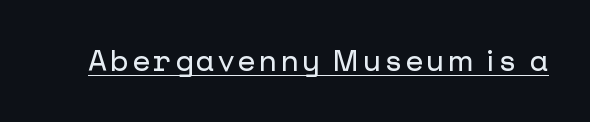
Underlined type. No feet cap the strokes, marking this as sans-serif type. The type sits square on the baseline with zero lean.
